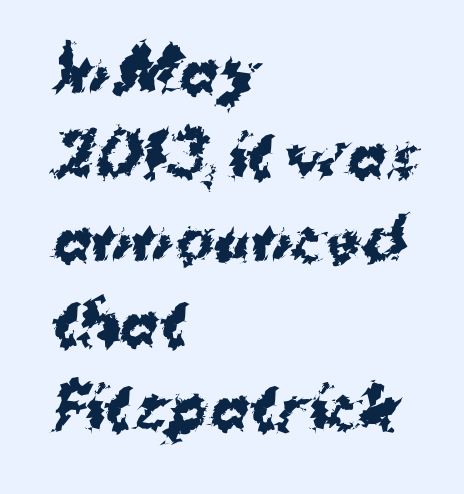
The image shows 58 px bold sans-serif type; set left-aligned, normal line spacing (1.45x), normal letter spacing, not underlined; medium stroke contrast and a medium x-height.
